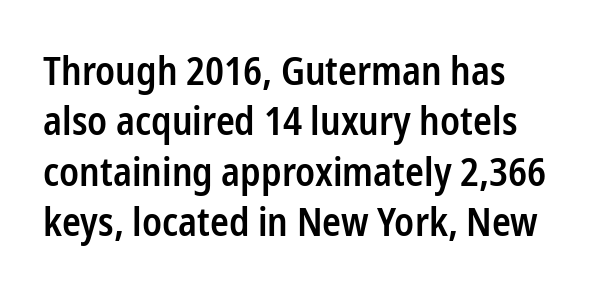
The image shows 39 px semibold, condensed sans-serif type, upright; set left-aligned, normal line spacing (1.29x), normal letter spacing, not underlined; low stroke contrast and a medium x-height.
